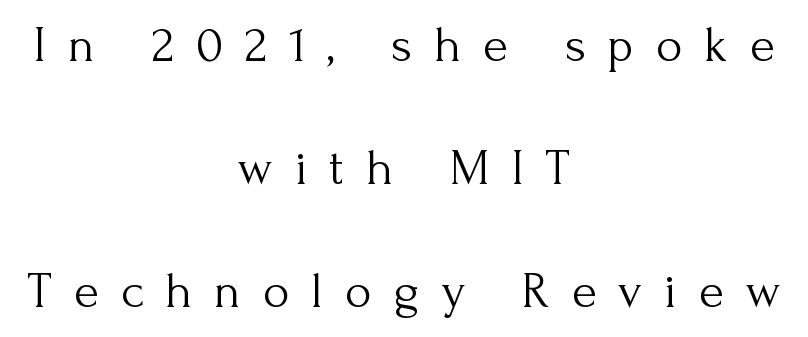
You could only call the tracking loose — the letters float apart. The passage shown stacks its lines with a broad gap. Proportional: the letters do not fall into vertical columns. Designer's note — italics off, roman on.
